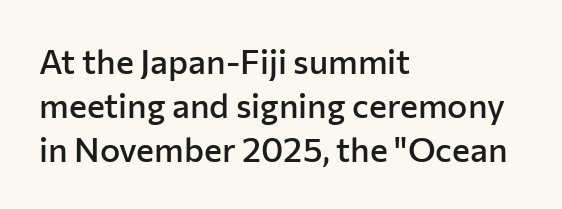
Q: Is the text bold? A: Semi-bold.
Q: Is the text italic (slanted)? A: No, it is upright.
Q: Is the typeface a serif or a sans-serif typeface? A: Sans-serif.
Q: Is the text underlined? A: No.
Q: How is the paragraph aligned? A: Left-aligned.
Q: Is the spacing between letters normal or unusually wide? A: Normal.
Q: Is the spacing between lines tight, normal or loose? A: Normal.
Q: Width (condensed, normal, or wide)? A: Normal.
Q: Stroke contrast? A: Low.
Q: x-height? A: Medium.
Q: Monospaced? A: No.
